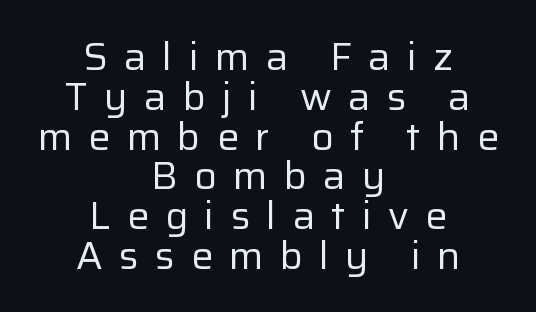
Decoration check: the copy has no underline. Horizontally, the lines are justified to the midpoint only. This is sans-serif lettering, the kind often seen on screens and signage. Nothing heavy about these letters — not bold at all.
